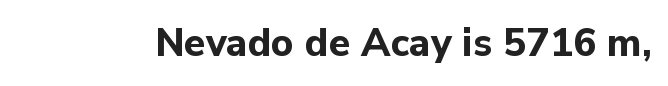
{"serif": "no", "italic": "no", "bold": "yes", "weight": "bold", "width": "normal", "stroke_contrast": "low", "x_height": "medium", "monospaced": "no", "underline": "no", "letter_spacing": "normal", "letter_spacing_em": 0.0, "glyph_px": 39}
